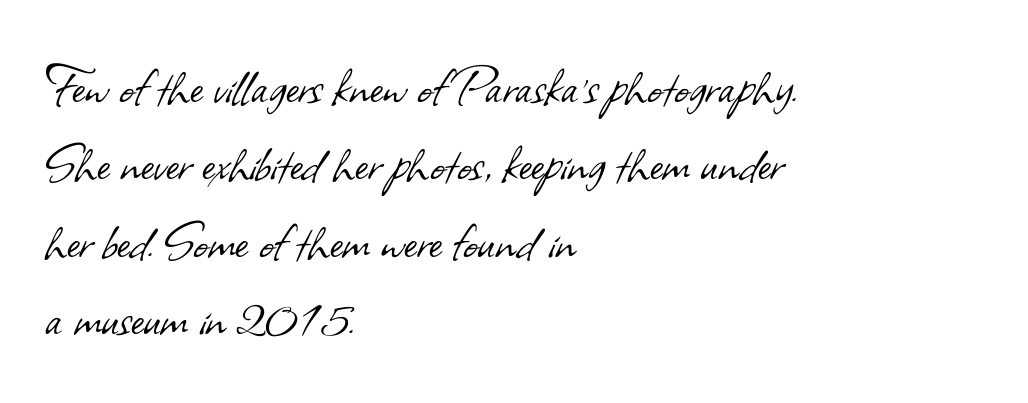
The lines are quadded left. This sample uses plain, unmodified letter spacing. The strip under each line holds only bare page. Character widths vary here, with narrow letters taking less room than wide ones. Bold? No — there's no thickening of the strokes.
